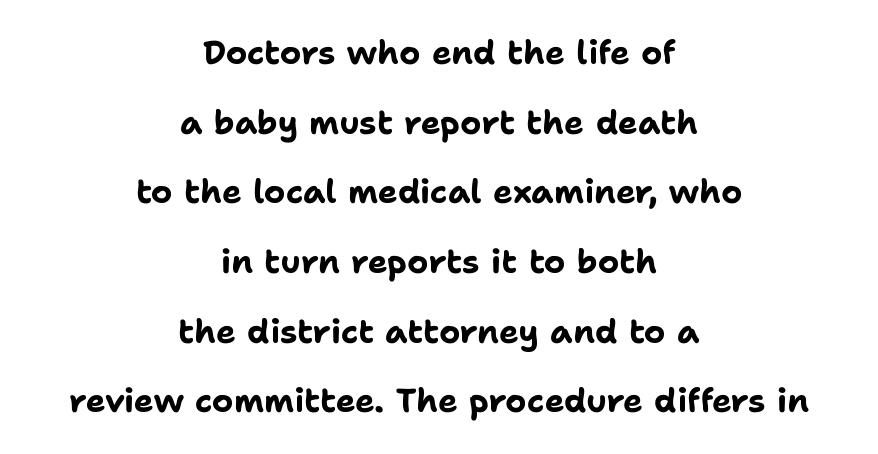
The image shows 33 px bold sans-serif type, upright; set centered, loose line spacing (2.11x), normal letter spacing, not underlined; low stroke contrast and a medium x-height.
